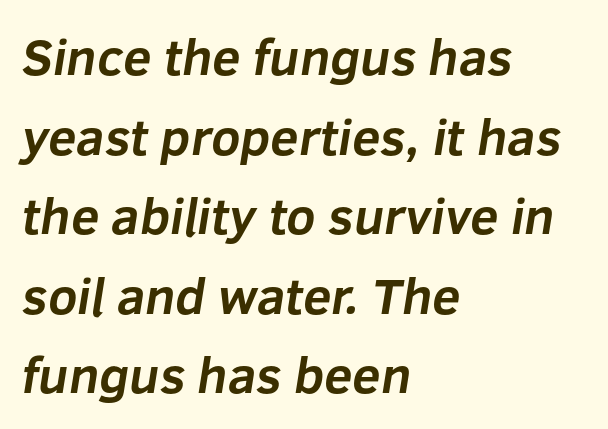
The image shows 51 px bold sans-serif type; set left-aligned, normal line spacing (1.56x), normal letter spacing, not underlined; low stroke contrast and a medium x-height.
